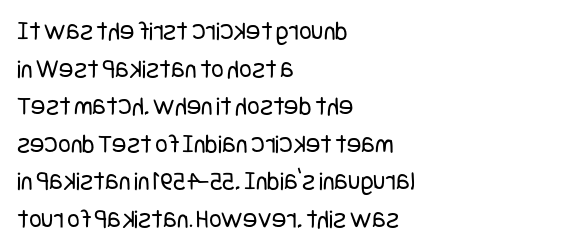
The image shows 27 px text type, upright; set left-aligned, normal line spacing (1.39x), normal letter spacing, not underlined.
